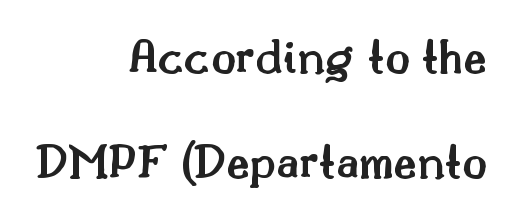
Summary of weight: moderately heavy, a semibold. The passage shown is typed in a proportional face where columns would drift. Honestly, there is no underline to notice here at all. In terms of letterspacing, this is plain default setting. The setting favours the right margin, as signatures and pull-quotes sometimes do.
